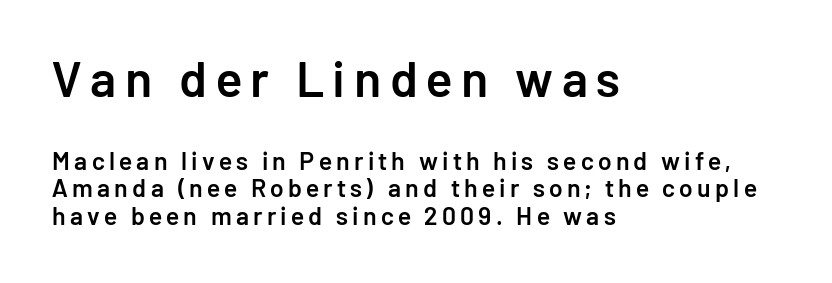
The image shows 50 px semibold sans-serif type, upright; set left-aligned, tight line spacing (1.1x), not underlined; the first (top) block is 2.0x larger; low stroke contrast and a medium x-height.
